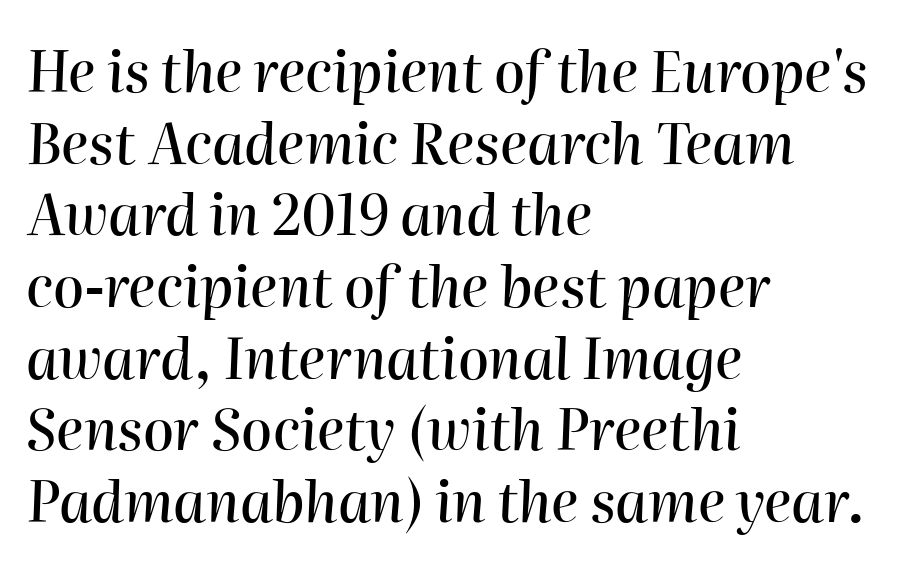
The image shows 56 px text type, italic (leaning right); set left-aligned, normal line spacing (1.28x), normal letter spacing, not underlined; high stroke contrast and a medium x-height.
